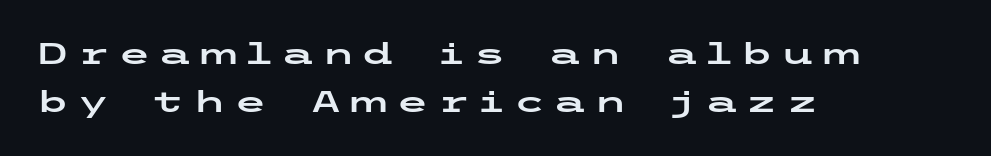
{"serif": "no", "italic": "no", "width": "wide", "stroke_contrast": "low", "x_height": "medium", "underline": "no", "align": "left", "line_spacing": "normal", "line_spacing_ratio": 1.61, "letter_spacing": "wide", "letter_spacing_em": 0.26, "glyph_px": 30}
